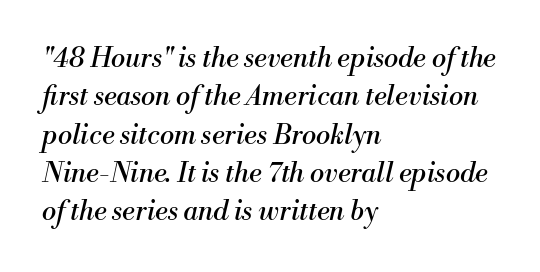
The image shows 27 px text type, italic (leaning right); set left-aligned, normal line spacing (1.42x), normal letter spacing, not underlined.
